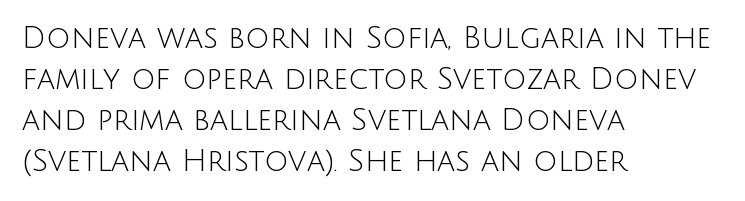
{"serif": "no", "italic": "no", "bold": "no", "weight": "light", "width": "normal", "stroke_contrast": "low", "x_height": "large", "monospaced": "no", "underline": "no", "align": "left", "line_spacing": "normal", "line_spacing_ratio": 1.37, "letter_spacing": "normal", "letter_spacing_em": 0.0, "glyph_px": 30}
